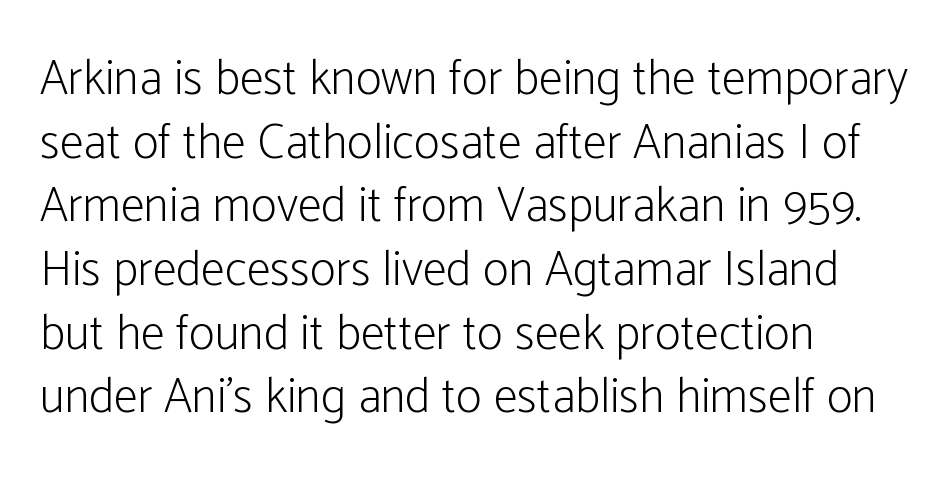
{"serif": "no", "italic": "no", "bold": "no", "weight": "light", "width": "condensed", "stroke_contrast": "low", "x_height": "medium", "monospaced": "no", "underline": "no", "align": "left", "line_spacing": "normal", "line_spacing_ratio": 1.3, "letter_spacing": "normal", "letter_spacing_em": 0.0, "glyph_px": 49}
